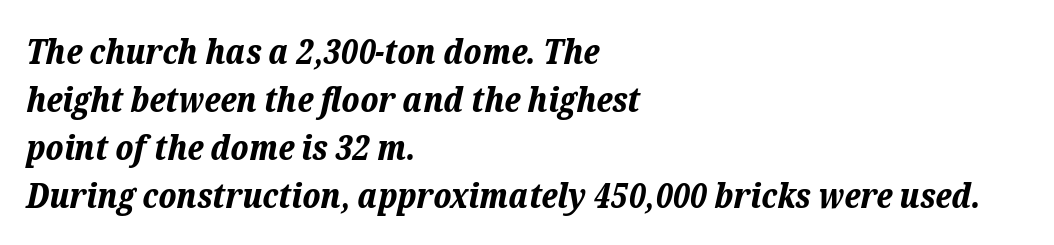
Q: Is the text bold? A: Yes.
Q: Is the text italic (slanted)? A: Yes, it leans right by about 12 degrees.
Q: Is the text underlined? A: No.
Q: How is the paragraph aligned? A: Left-aligned.
Q: Is the spacing between letters normal or unusually wide? A: Normal.
Q: Is the spacing between lines tight, normal or loose? A: Normal.
Q: Width (condensed, normal, or wide)? A: Normal.
Q: Stroke contrast? A: Low.
Q: x-height? A: Medium.
Q: Monospaced? A: No.
